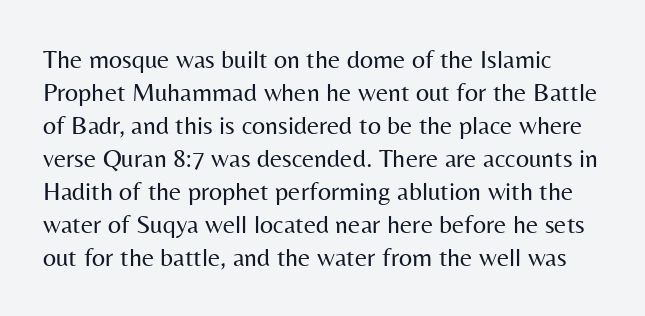
The image shows 26 px text type, upright; set normal line spacing (1.27x), normal letter spacing, not underlined.
